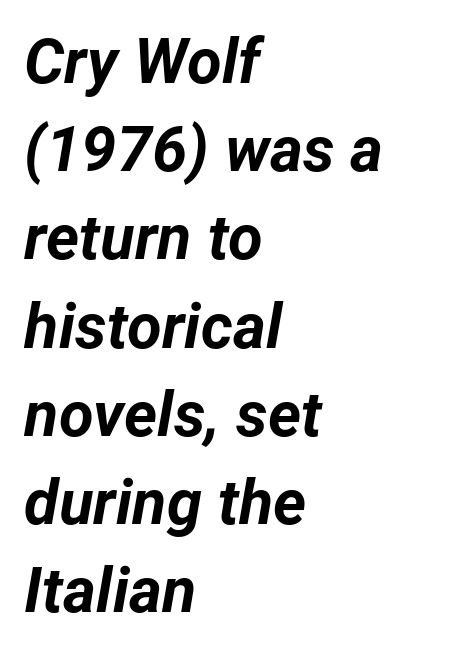
Q: Is the text bold? A: Yes.
Q: Is the text italic (slanted)? A: Yes, it leans right by about 12 degrees.
Q: Is the text underlined? A: No.
Q: How is the paragraph aligned? A: Left-aligned.
Q: Is the spacing between letters normal or unusually wide? A: Normal.
Q: Is the spacing between lines tight, normal or loose? A: Normal.
Q: Width (condensed, normal, or wide)? A: Normal.
Q: Stroke contrast? A: Low.
Q: x-height? A: Medium.
Q: Monospaced? A: No.
